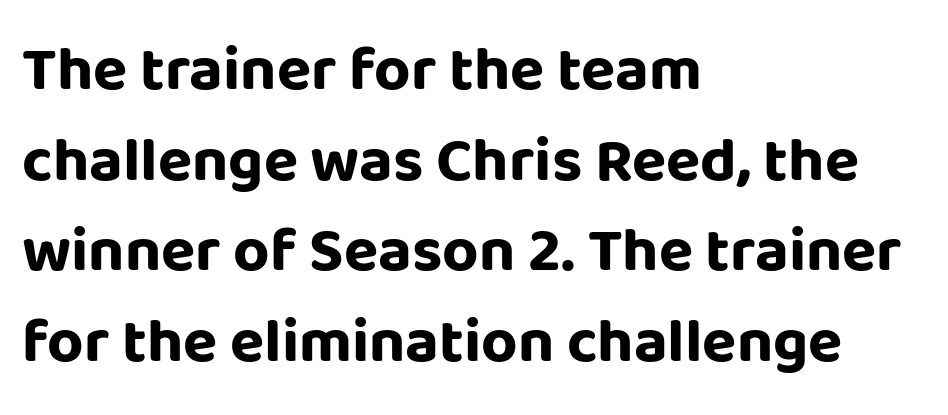
Strokes here are thick enough to call this a true bold. Words float on clear page, feet unadorned. The paragraph shown leans on its left margin. Does the lettering tilt? It doesn't — this is upright.
